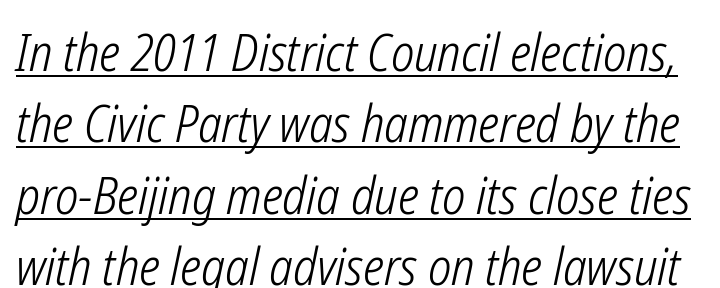
The image shows 51 px light, condensed type, italic (leaning right); set normal line spacing (1.4x), normal letter spacing, underlined; low stroke contrast and a medium x-height.
